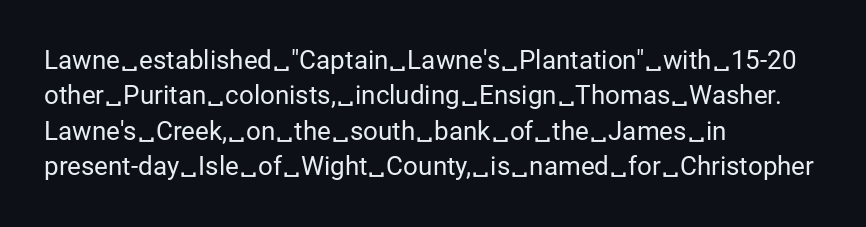
{"italic": "no", "bold": "no", "underline": "no", "align": "left", "line_spacing": "normal", "line_spacing_ratio": 1.36, "letter_spacing": "normal", "letter_spacing_em": 0.0, "glyph_px": 26}
